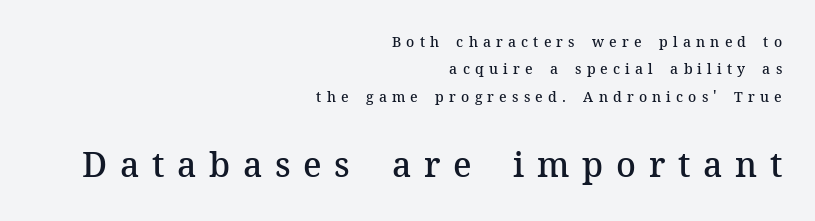
The image shows 34 px semibold serif type, upright; set right-aligned, loose line spacing (1.96x), unusually wide letter spacing (+0.37 em), not underlined; the second (bottom) block is 2.43x larger; medium stroke contrast and a medium x-height.
